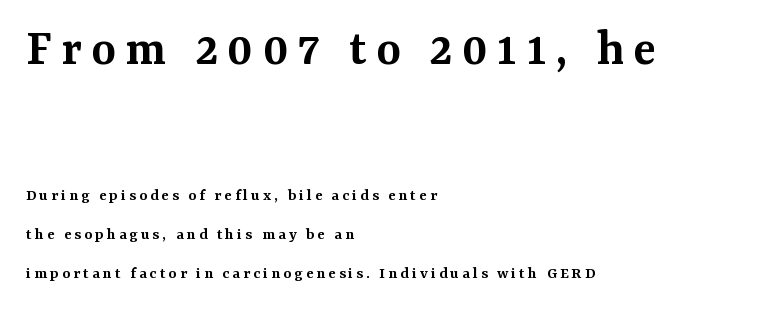
The text was rendered using a seriffed face with decorative stroke endings. Look at the glyph heights: the upper group is clearly the bigger setting. The space directly below the letters is spotless. The rendering uses natural spacing where letterforms have individual widths. This is moderately heavy type, rendered in semibold. Leading: increased.
